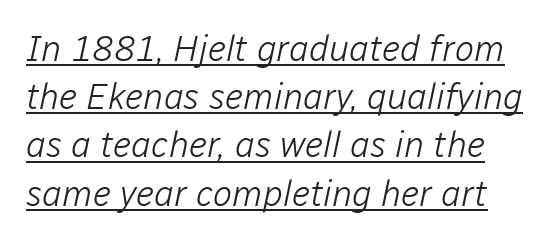
{"italic": "yes", "lean": "right", "slant_degrees": 12, "bold": "no", "weight": "light", "width": "normal", "stroke_contrast": "low", "x_height": "medium", "monospaced": "no", "underline": "yes", "line_spacing": "normal", "line_spacing_ratio": 1.34, "letter_spacing": "normal", "letter_spacing_em": 0.0, "glyph_px": 36}
